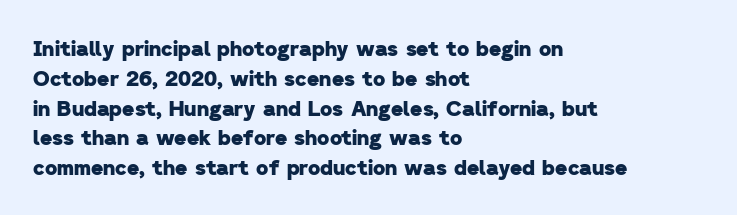
{"bold": "yes", "underline": "no", "align": "left", "line_spacing": "normal", "line_spacing_ratio": 1.42, "letter_spacing": "normal", "letter_spacing_em": 0.0, "glyph_px": 21}
